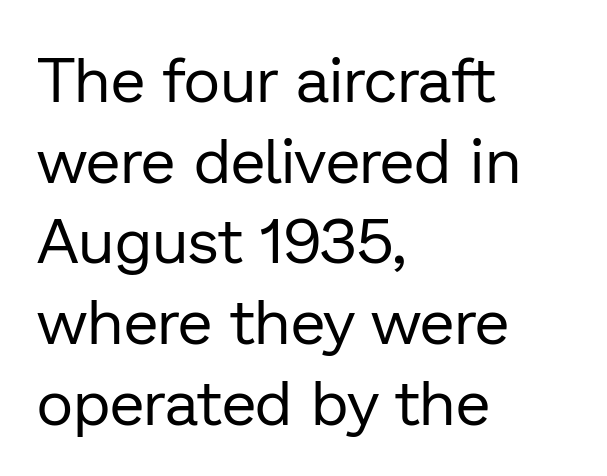
The face used here is proportionally spaced, like ordinary book or web type. The lines are quadded left. The glyphs in this specimen are sans serif. The space between consecutive lines is moderate.
